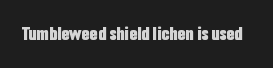
{"italic": "no", "bold": "yes", "underline": "no", "letter_spacing": "normal", "letter_spacing_em": 0.0, "glyph_px": 21}
